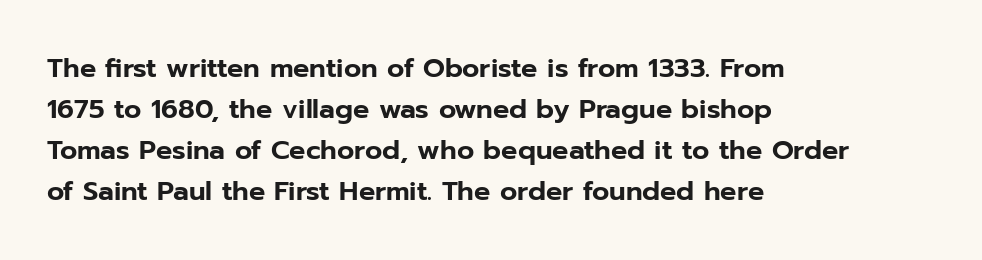
Q: Is the text italic (slanted)? A: No, it is upright.
Q: Is the text underlined? A: No.
Q: How is the paragraph aligned? A: Left-aligned.
Q: Is the spacing between letters normal or unusually wide? A: Normal.
Q: Is the spacing between lines tight, normal or loose? A: Normal.
